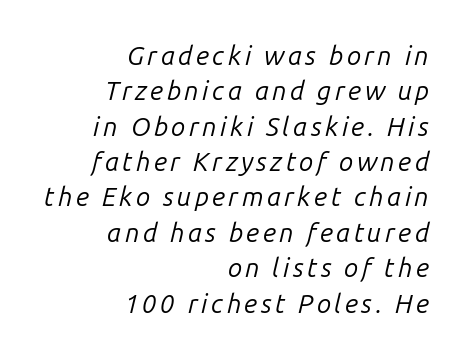
Q: Is the text bold? A: No.
Q: Is the text italic (slanted)? A: Yes, it leans right by about 14 degrees.
Q: Is the text underlined? A: No.
Q: How is the paragraph aligned? A: Right-aligned.
Q: Is the spacing between lines tight, normal or loose? A: Normal.
